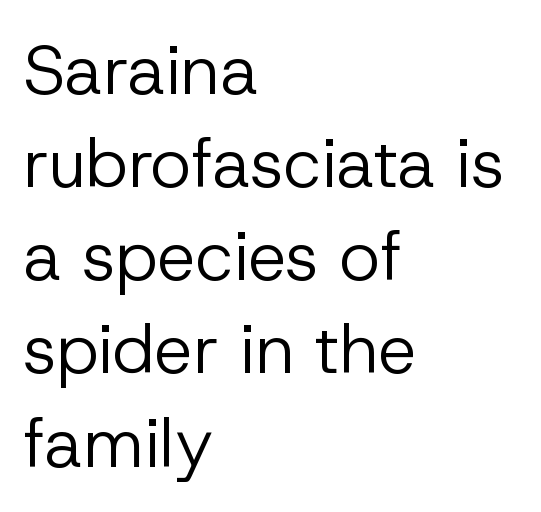
{"serif": "no", "italic": "no", "bold": "no", "weight": "regular", "width": "normal", "stroke_contrast": "low", "x_height": "medium", "monospaced": "no", "underline": "no", "align": "left", "line_spacing": "normal", "line_spacing_ratio": 1.35, "letter_spacing": "normal", "letter_spacing_em": 0.0, "glyph_px": 69}
